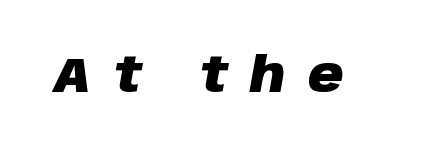
Q: Is the text bold? A: Yes.
Q: Is the text italic (slanted)? A: Yes, it leans right by about 10 degrees.
Q: Is the text underlined? A: No.
Q: Is the spacing between letters normal or unusually wide? A: Unusually wide.
Q: Width (condensed, normal, or wide)? A: Normal.
Q: Stroke contrast? A: Low.
Q: x-height? A: Large.
Q: Monospaced? A: No.
